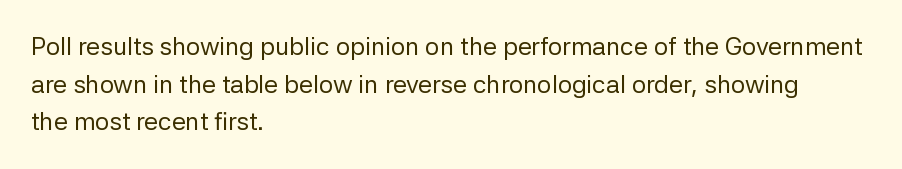
The image shows 25 px text type, upright; set left-aligned, normal line spacing (1.51x), normal letter spacing, not underlined.
